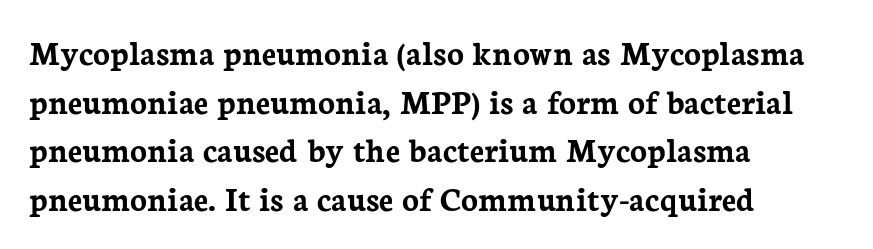
The image shows 35 px semibold serif type, upright; set left-aligned, normal line spacing (1.39x), normal letter spacing, not underlined; low stroke contrast and a medium x-height.
